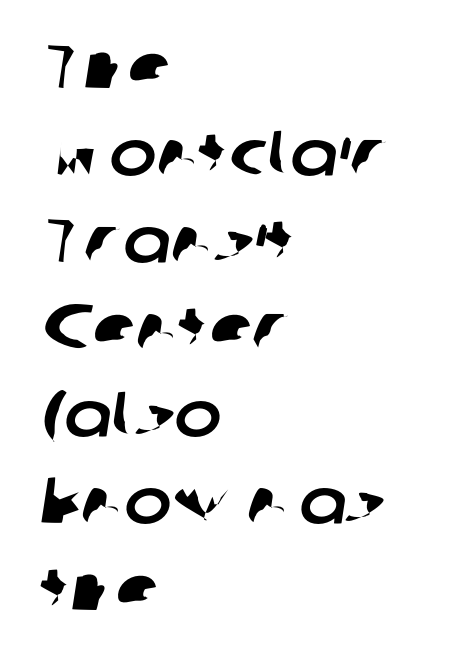
The image shows 63 px sans-serif type; set left-aligned, normal line spacing (1.38x), normal letter spacing, not underlined; low stroke contrast and a medium x-height.
